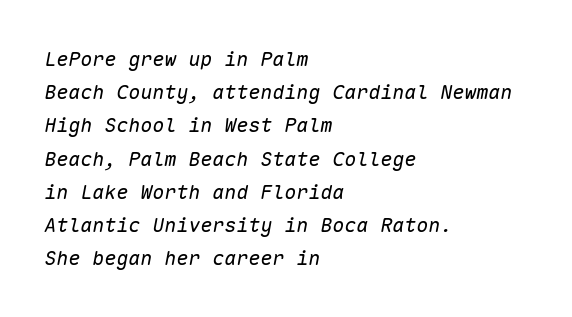
Q: Is the text bold? A: No.
Q: Is the text italic (slanted)? A: Yes, it leans right by about 10 degrees.
Q: Is the text underlined? A: No.
Q: How is the paragraph aligned? A: Left-aligned.
Q: Is the spacing between letters normal or unusually wide? A: Normal.
Q: Is the spacing between lines tight, normal or loose? A: Normal.
